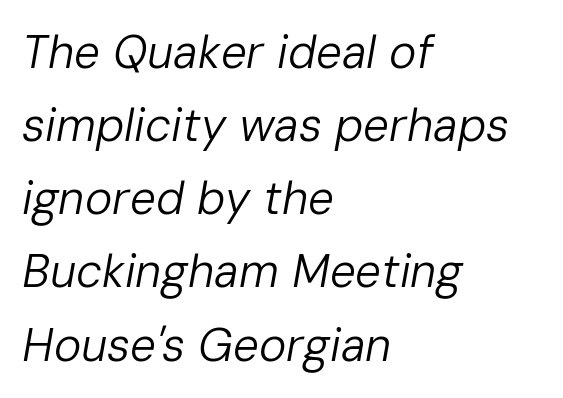
Q: Is the text bold? A: No.
Q: Is the text italic (slanted)? A: Yes, it leans right by about 10 degrees.
Q: Is the text underlined? A: No.
Q: How is the paragraph aligned? A: Left-aligned.
Q: Is the spacing between letters normal or unusually wide? A: Normal.
Q: Is the spacing between lines tight, normal or loose? A: Normal.
Q: Width (condensed, normal, or wide)? A: Normal.
Q: Stroke contrast? A: Low.
Q: x-height? A: Medium.
Q: Monospaced? A: No.
